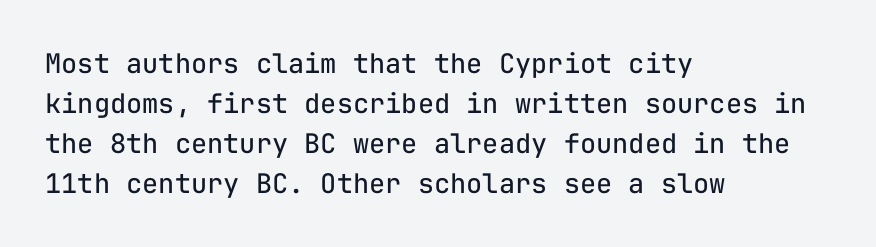
Italic: no, the glyphs are upright roman. Observe the ordinary spacing: letters are neighbours, not strangers. Line spacing here is normal. The zone under the glyphs is completely vacant. These lines stack with their left ends in a neat column.
